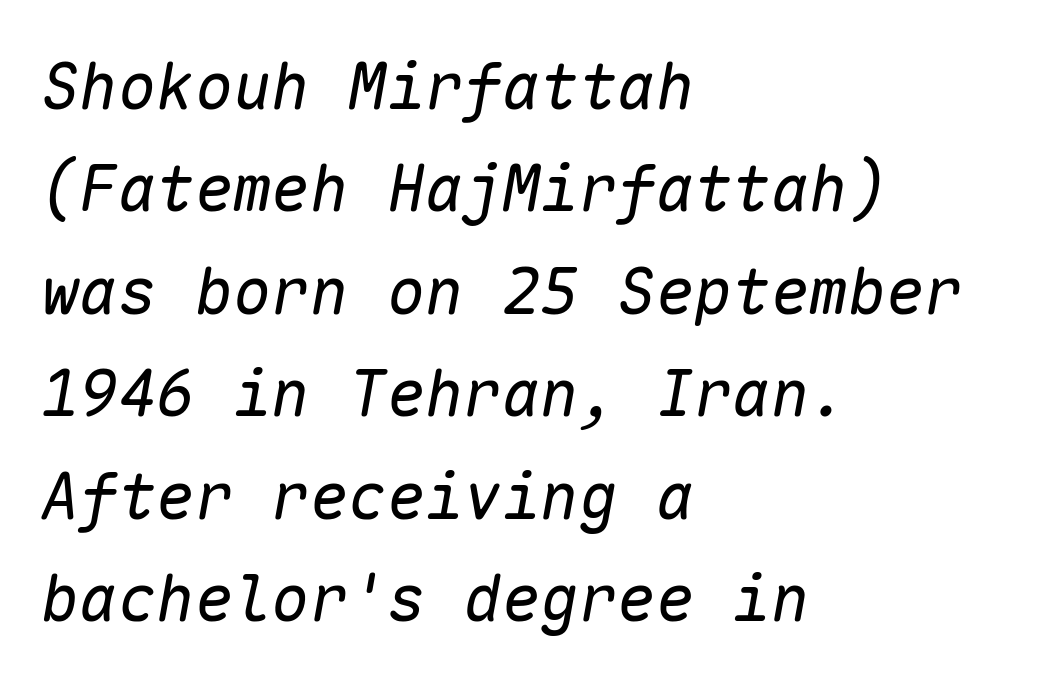
{"italic": "yes", "lean": "right", "slant_degrees": 10, "bold": "no", "weight": "regular", "width": "normal", "stroke_contrast": "low", "x_height": "medium", "monospaced": "yes", "underline": "no", "align": "left", "line_spacing": "normal", "line_spacing_ratio": 1.6, "letter_spacing": "normal", "letter_spacing_em": 0.0, "glyph_px": 64}
